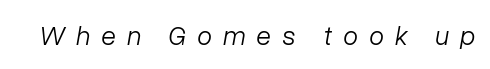
{"italic": "yes", "lean": "right", "slant_degrees": 10, "bold": "no", "underline": "no", "letter_spacing": "wide", "letter_spacing_em": 0.41, "glyph_px": 27}
